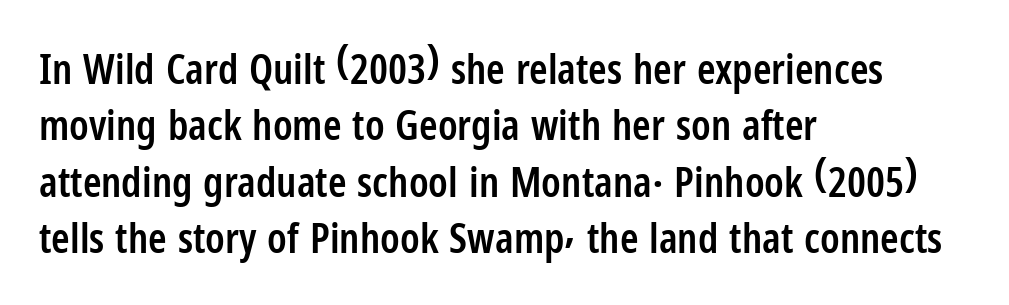
{"serif": "no", "italic": "no", "bold": "semi", "weight": "semibold", "width": "condensed", "stroke_contrast": "low", "x_height": "medium", "monospaced": "no", "underline": "no", "align": "left", "line_spacing": "normal", "line_spacing_ratio": 1.34, "letter_spacing": "normal", "letter_spacing_em": 0.0, "glyph_px": 42}
